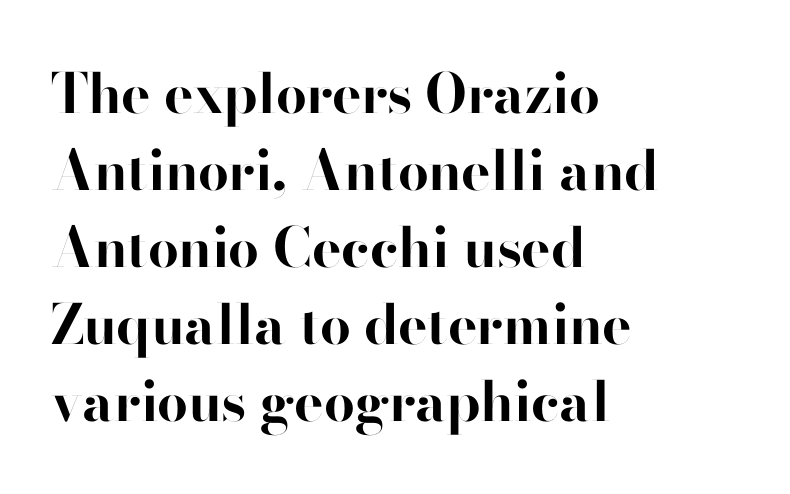
Q: Is the text bold? A: Yes.
Q: Is the text italic (slanted)? A: No, it is upright.
Q: Is the typeface a serif or a sans-serif typeface? A: Sans-serif.
Q: Is the text underlined? A: No.
Q: How is the paragraph aligned? A: Left-aligned.
Q: Is the spacing between letters normal or unusually wide? A: Normal.
Q: Is the spacing between lines tight, normal or loose? A: Normal.
Q: Width (condensed, normal, or wide)? A: Normal.
Q: Stroke contrast? A: High.
Q: x-height? A: Small.
Q: Monospaced? A: No.
